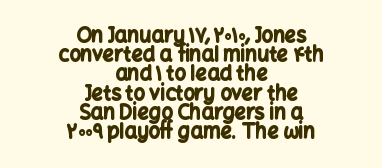
Q: Is the text bold? A: Yes.
Q: Is the text italic (slanted)? A: No, it is upright.
Q: Is the text underlined? A: No.
Q: How is the paragraph aligned? A: Centered.
Q: Is the spacing between letters normal or unusually wide? A: Normal.
Q: Is the spacing between lines tight, normal or loose? A: Tight.
